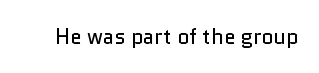
The image shows 21 px text type, upright; set normal letter spacing, not underlined.
